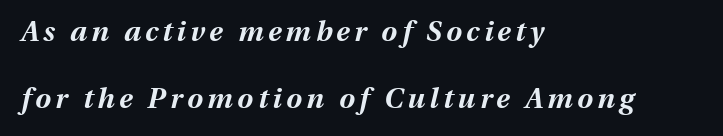
{"italic": "yes", "lean": "right", "slant_degrees": 13, "bold": "yes", "weight": "bold", "width": "normal", "stroke_contrast": "medium", "x_height": "medium", "monospaced": "no", "underline": "no", "align": "left", "line_spacing": "loose", "line_spacing_ratio": 2.41, "glyph_px": 28}
